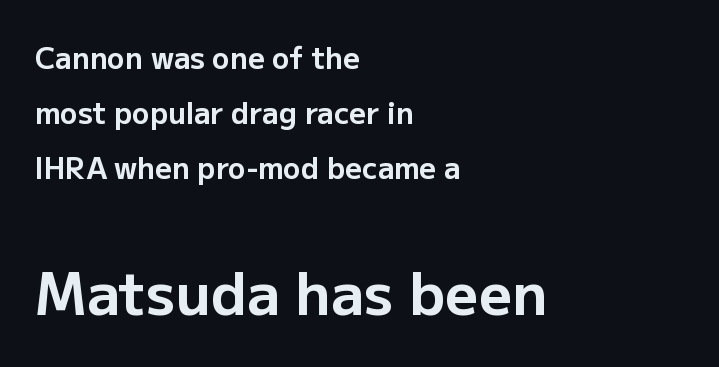
Q: Is the text bold? A: Yes.
Q: Is the text italic (slanted)? A: No, it is upright.
Q: Is the typeface a serif or a sans-serif typeface? A: Sans-serif.
Q: Is the text underlined? A: No.
Q: How is the paragraph aligned? A: Left-aligned.
Q: Is the spacing between letters normal or unusually wide? A: Normal.
Q: Is the spacing between lines tight, normal or loose? A: Loose.
Q: Which block of text is set in a larger size, the first (top) or the second (bottom)? A: The second (bottom) one.
Q: Width (condensed, normal, or wide)? A: Normal.
Q: Stroke contrast? A: Low.
Q: x-height? A: Medium.
Q: Monospaced? A: No.
